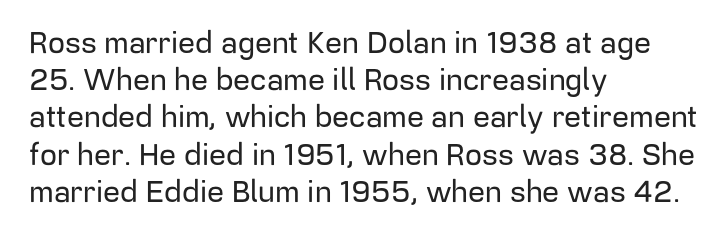
The image shows 30 px sans-serif type, upright; set left-aligned, line spacing 1.24x, normal letter spacing, not underlined; low stroke contrast and a medium x-height.
